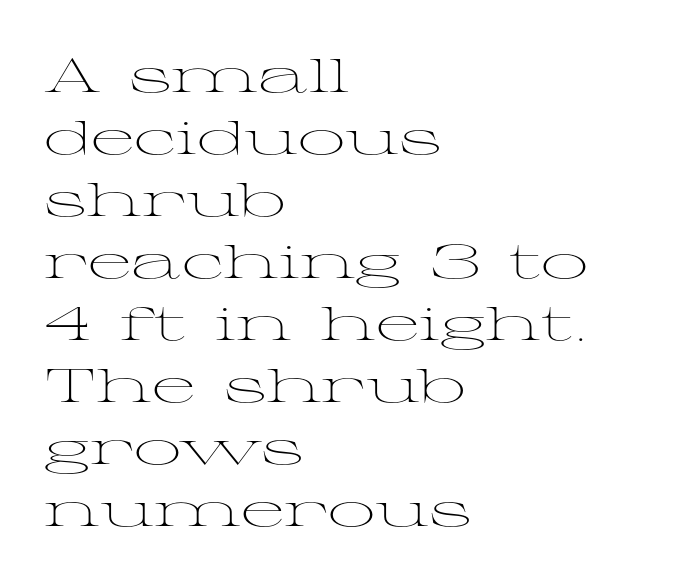
The image shows 47 px light, wide serif type, upright; set left-aligned, normal line spacing (1.32x), normal letter spacing, not underlined; medium stroke contrast and a medium x-height.
